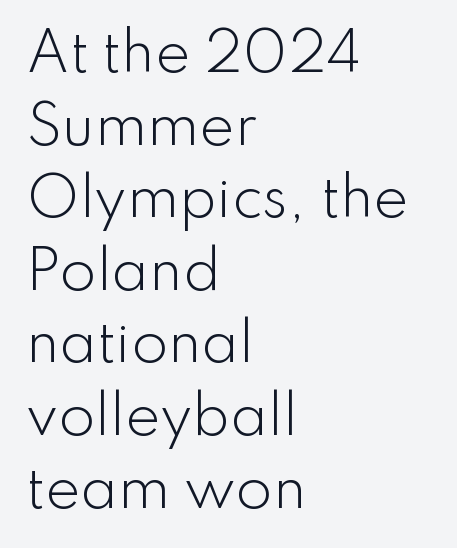
No chunkiness to these letters — they're not bold. Examine the stroke ends and you'll find no serifs. The axis of the letterforms is exactly vertical. If you measured baseline to baseline, you'd find a middling distance. Is the block centered? No — it sits flush against the left margin.
